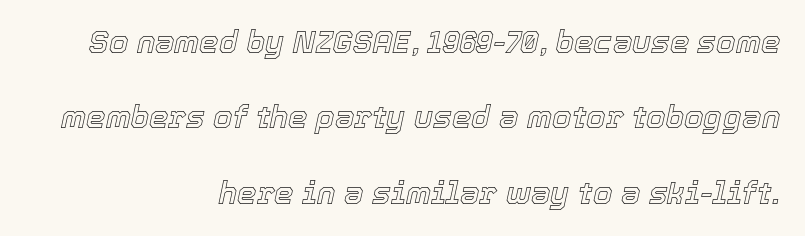
The image shows 31 px text type, italic (leaning right); set right-aligned, loose line spacing (2.43x), normal letter spacing, not underlined; a medium x-height.
